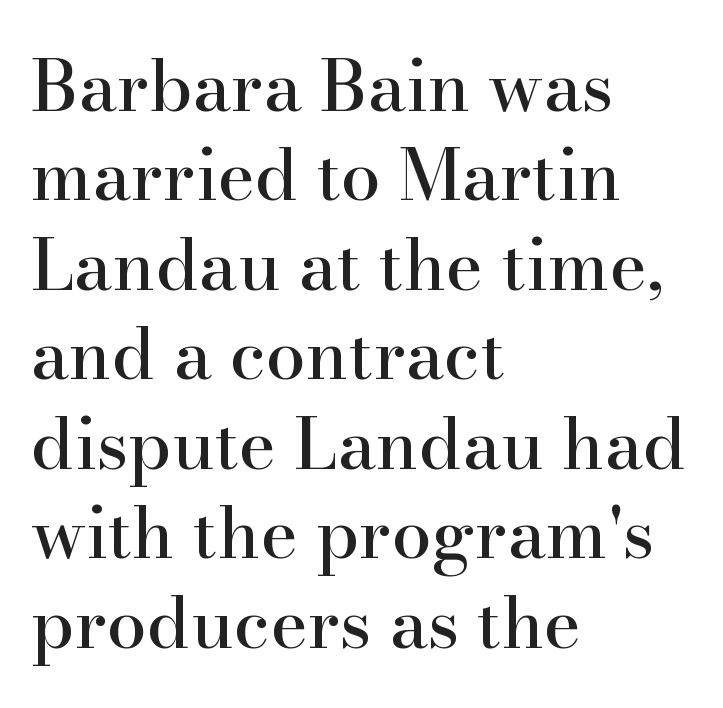
The image shows 71 px serif type, upright; set left-aligned, normal line spacing (1.26x), normal letter spacing, not underlined; high stroke contrast and a small x-height.
